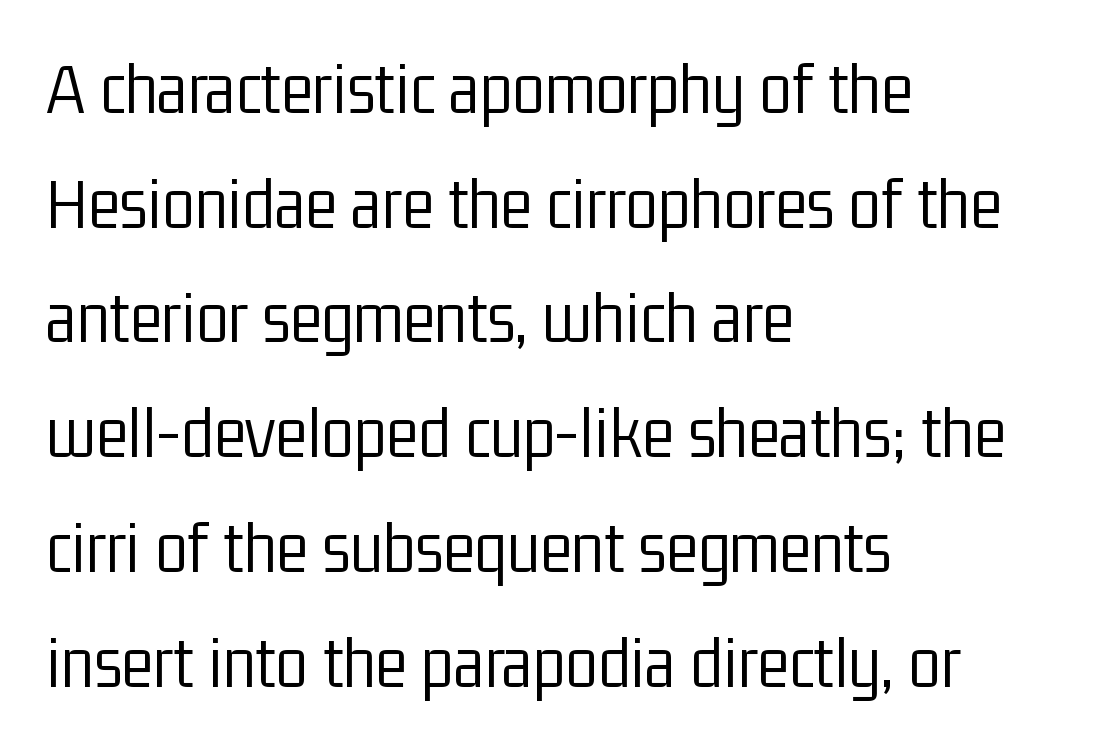
The image shows 75 px light, condensed sans-serif type, upright; set left-aligned, normal line spacing (1.53x), normal letter spacing, not underlined; low stroke contrast and a medium x-height.
